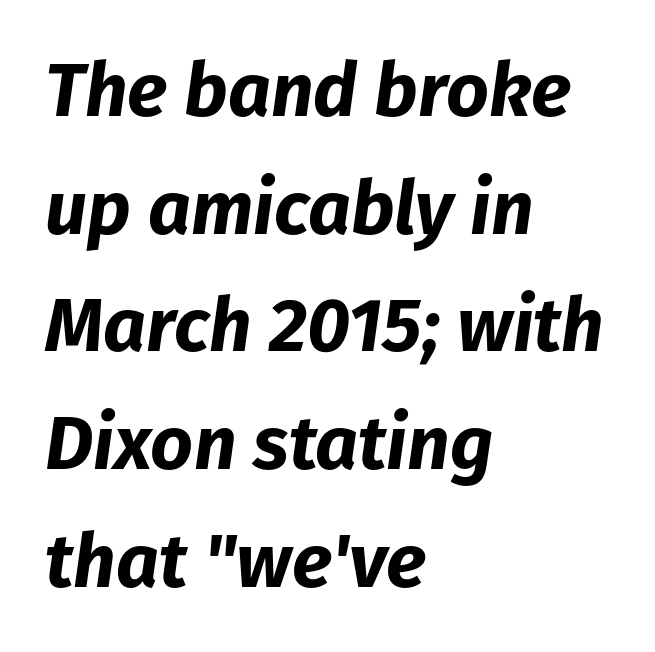
Q: Is the text bold? A: Yes.
Q: Is the text italic (slanted)? A: Yes, it leans right by about 8 degrees.
Q: Is the text underlined? A: No.
Q: How is the paragraph aligned? A: Left-aligned.
Q: Is the spacing between letters normal or unusually wide? A: Normal.
Q: Is the spacing between lines tight, normal or loose? A: Normal.
Q: Width (condensed, normal, or wide)? A: Normal.
Q: Stroke contrast? A: Low.
Q: x-height? A: Medium.
Q: Monospaced? A: No.
